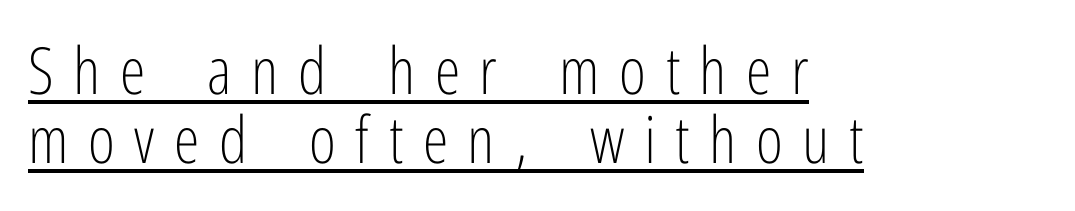
The face used here is proportionally spaced, like ordinary book or web type. This is the regular roman posture of the typeface. The gaps between neighbouring characters are conspicuously large. All the whitespace from short lines collects on the right.
